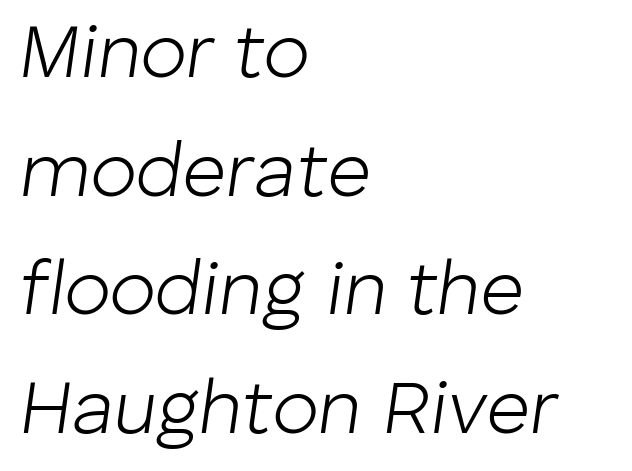
The image shows 76 px light type, italic (leaning right); set left-aligned, normal line spacing (1.56x), normal letter spacing, not underlined; low stroke contrast and a medium x-height.
